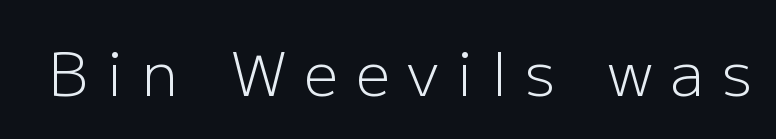
Spacing verdict: proportional, widths tailored to each character. The string is rendered with underlining switched off. Between one letter and the next there's a generous, obvious gap. Weight: regular or lighter. These lines are composed in type without serifs.
